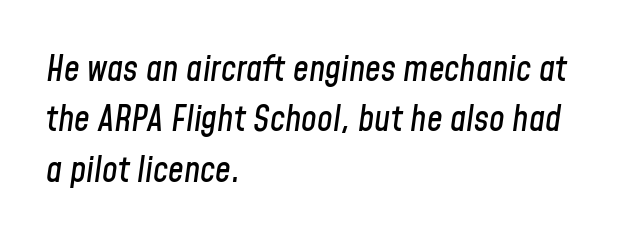
The image shows 35 px condensed type, italic (leaning right); set left-aligned, normal line spacing (1.44x), normal letter spacing, not underlined; low stroke contrast and a medium x-height.
